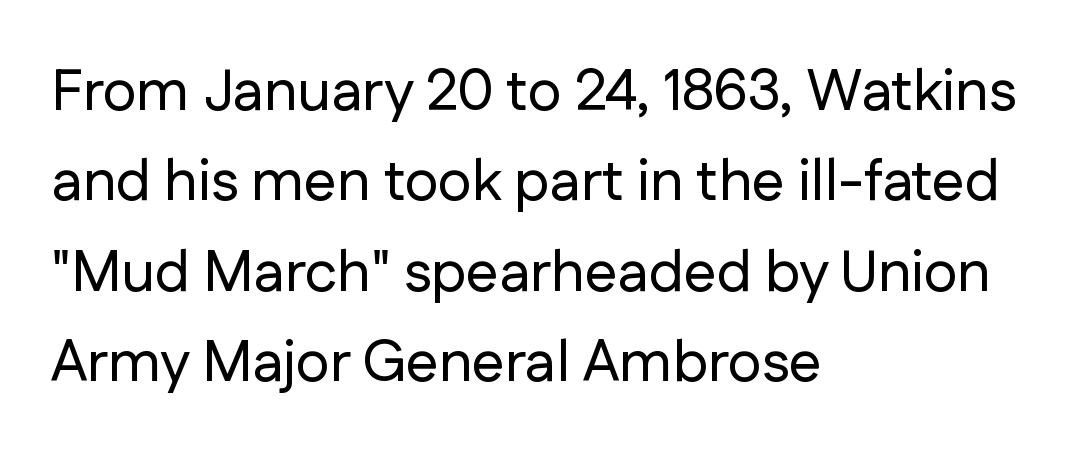
Q: Is the text italic (slanted)? A: No, it is upright.
Q: Is the typeface a serif or a sans-serif typeface? A: Sans-serif.
Q: Is the text underlined? A: No.
Q: How is the paragraph aligned? A: Left-aligned.
Q: Is the spacing between letters normal or unusually wide? A: Normal.
Q: Is the spacing between lines tight, normal or loose? A: Normal.
Q: Width (condensed, normal, or wide)? A: Normal.
Q: Stroke contrast? A: Low.
Q: x-height? A: Medium.
Q: Monospaced? A: No.
